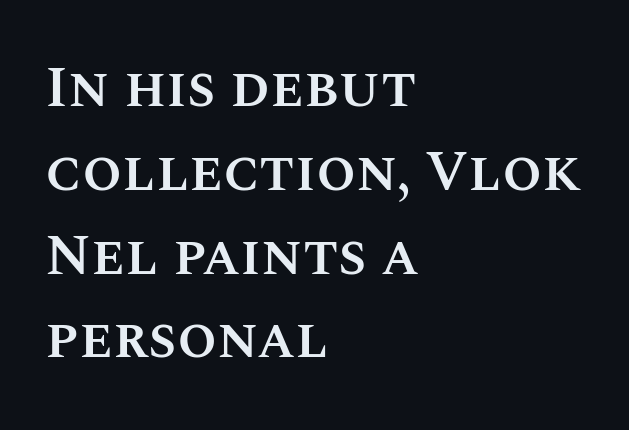
Varying glyph widths throughout — classic text-font behaviour. The block of text has a typical density, with ordinary space between rows. The paragraph has a hard left edge and a soft right edge. This sample uses plain, unmodified letter spacing. If you drew a line through each stem, it would be perfectly vertical.
